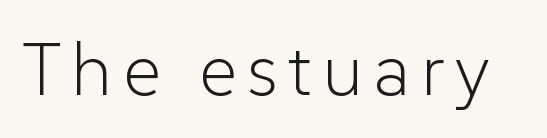
The image shows 74 px light sans-serif type, upright; set not underlined; low stroke contrast and a medium x-height.
